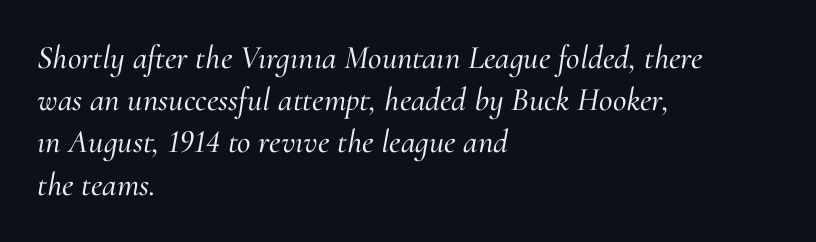
A typesetter would mark this as italic. The font family rendered here belongs to the serif group. Descender tails drop into unmarked territory. The passage shown is typed in a proportional face where columns would drift.
